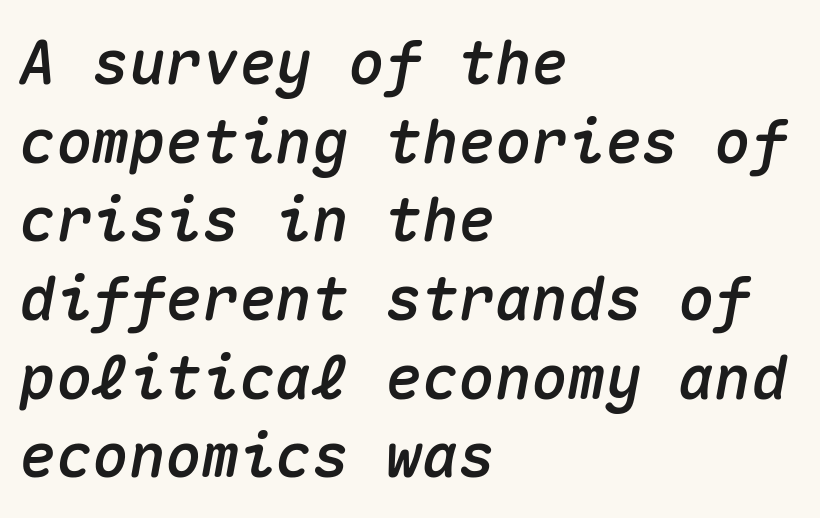
Q: Is the text italic (slanted)? A: Yes, it leans right by about 10 degrees.
Q: Is the text underlined? A: No.
Q: How is the paragraph aligned? A: Left-aligned.
Q: Is the spacing between letters normal or unusually wide? A: Normal.
Q: Is the spacing between lines tight, normal or loose? A: Normal.
Q: Width (condensed, normal, or wide)? A: Normal.
Q: Stroke contrast? A: Medium.
Q: x-height? A: Medium.
Q: Monospaced? A: Yes.
